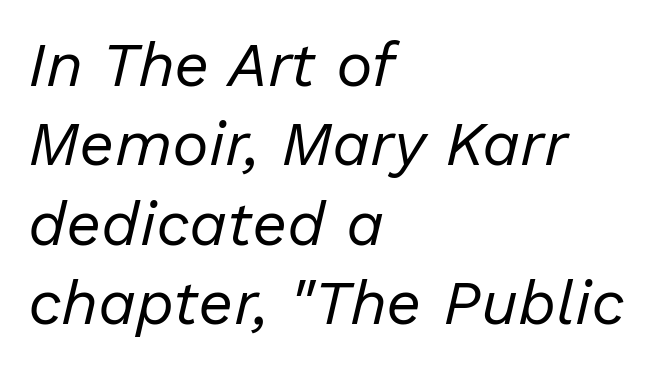
{"italic": "yes", "lean": "right", "slant_degrees": 13, "bold": "no", "weight": "regular", "width": "normal", "stroke_contrast": "low", "x_height": "medium", "monospaced": "no", "underline": "no", "align": "left", "line_spacing": "normal", "line_spacing_ratio": 1.28, "letter_spacing": "normal", "letter_spacing_em": 0.0, "glyph_px": 62}
